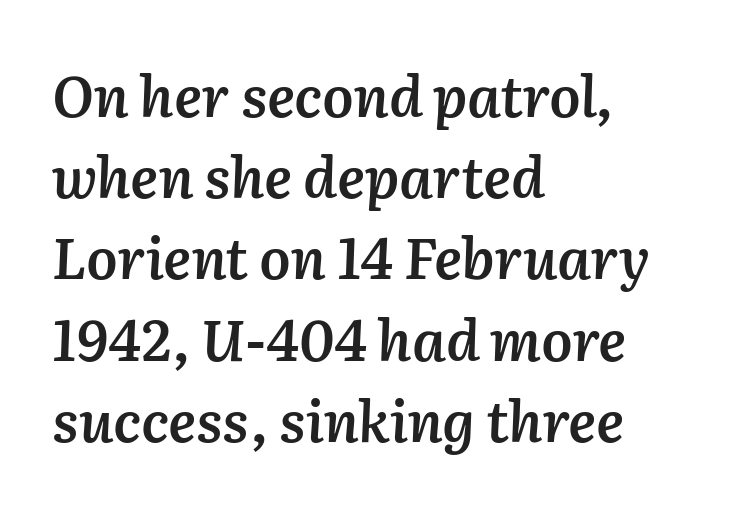
The image shows 56 px semibold type, italic (leaning right); set left-aligned, normal line spacing (1.45x), normal letter spacing, not underlined; medium stroke contrast and a medium x-height.
